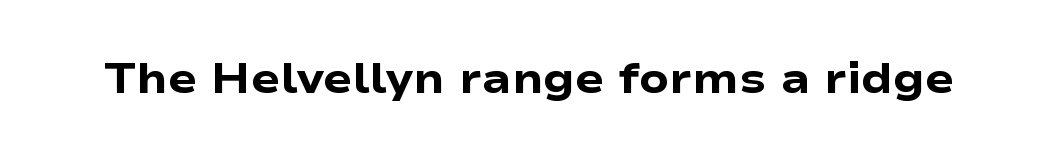
Q: Is the text bold? A: Yes.
Q: Is the text italic (slanted)? A: No, it is upright.
Q: Is the typeface a serif or a sans-serif typeface? A: Sans-serif.
Q: Is the text underlined? A: No.
Q: Is the spacing between letters normal or unusually wide? A: Normal.
Q: Width (condensed, normal, or wide)? A: Wide.
Q: Stroke contrast? A: Low.
Q: x-height? A: Medium.
Q: Monospaced? A: No.
